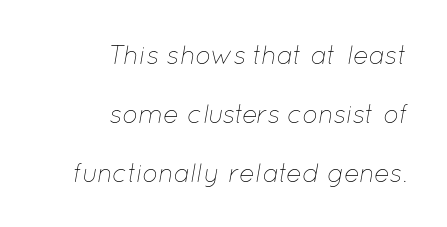
Q: Is the text bold? A: No.
Q: Is the text italic (slanted)? A: Yes, it leans right by about 12 degrees.
Q: Is the text underlined? A: No.
Q: How is the paragraph aligned? A: Right-aligned.
Q: Is the spacing between letters normal or unusually wide? A: Normal.
Q: Is the spacing between lines tight, normal or loose? A: Loose.
